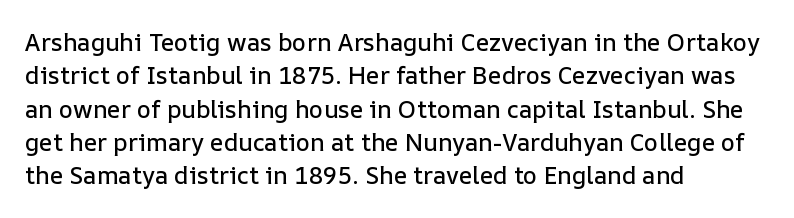
Style check: upright. Bare-footed words on every line. The passage shown has conventional tracking throughout. If you measured baseline to baseline, you'd find a middling distance. A student would call this left alignment; a typographer would say flush left, rag right.
